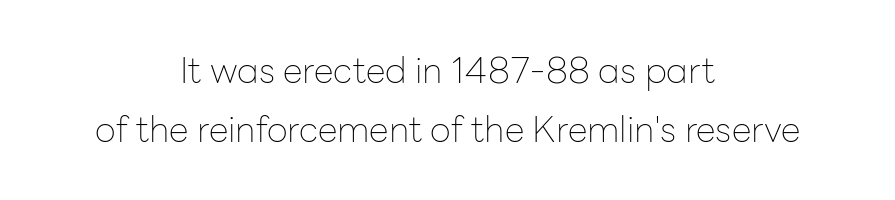
Q: Is the text bold? A: No.
Q: Is the text italic (slanted)? A: No, it is upright.
Q: Is the typeface a serif or a sans-serif typeface? A: Sans-serif.
Q: Is the text underlined? A: No.
Q: How is the paragraph aligned? A: Centered.
Q: Is the spacing between letters normal or unusually wide? A: Normal.
Q: Is the spacing between lines tight, normal or loose? A: Normal.
Q: Width (condensed, normal, or wide)? A: Normal.
Q: Stroke contrast? A: Low.
Q: x-height? A: Medium.
Q: Monospaced? A: No.
